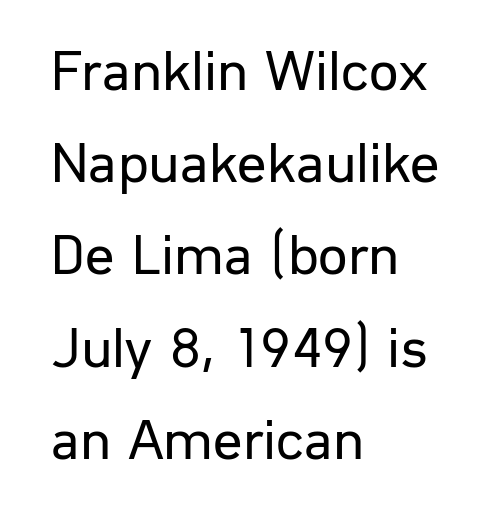
Does the copy run flush right? No — it runs flush left. The letters stand straight up with perfectly vertical stems. Do the characters align in a grid? No, the font is proportional. Bold? No — there's no thickening of the strokes. The face used here is a sans, in the tradition of grotesques and geometrics. No extra tracking has been applied to these lines.
